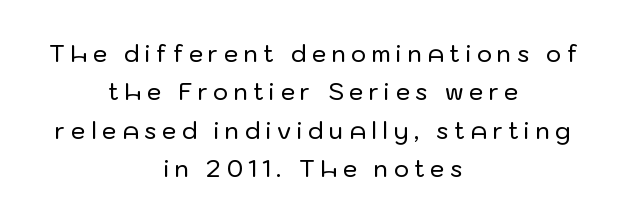
{"italic": "no", "underline": "no", "align": "center", "line_spacing": "normal", "line_spacing_ratio": 1.67, "letter_spacing": "wide", "letter_spacing_em": 0.24, "glyph_px": 23}
